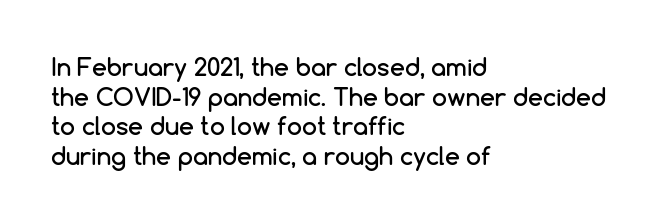
The image shows 24 px text type, upright; set left-aligned, line spacing 1.23x, normal letter spacing, not underlined.
